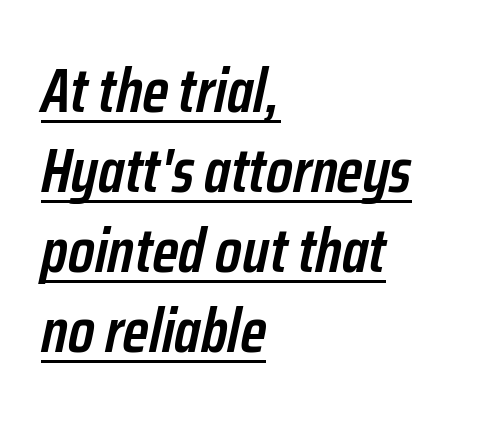
The image shows 62 px semibold, condensed type, italic (leaning right); set left-aligned, normal line spacing (1.29x), normal letter spacing, underlined; low stroke contrast and a medium x-height.
